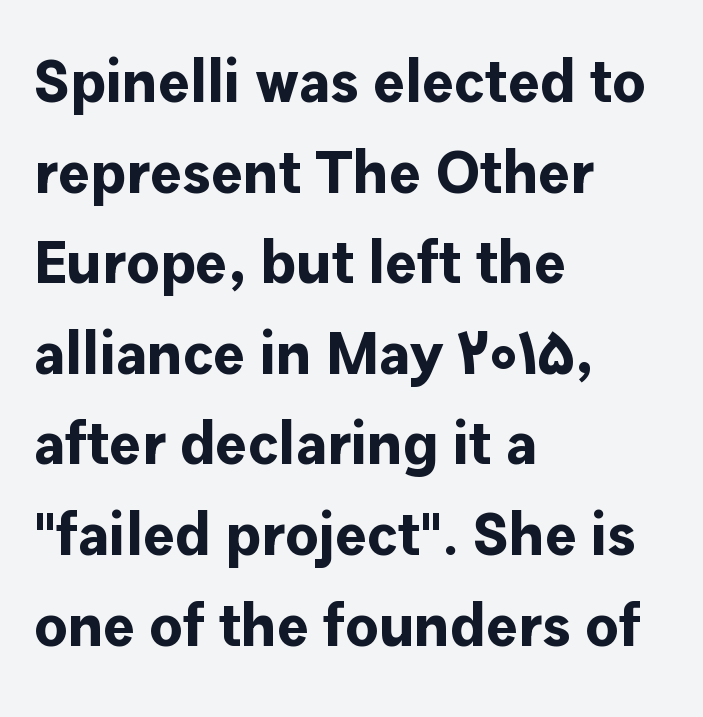
These lines keep a tight, regular rhythm from letter to letter. Notice how the passage keeps a crisp vertical edge on the left only. This sample uses a sans-serif face. Anything drawn beneath the words? Only blank space.
